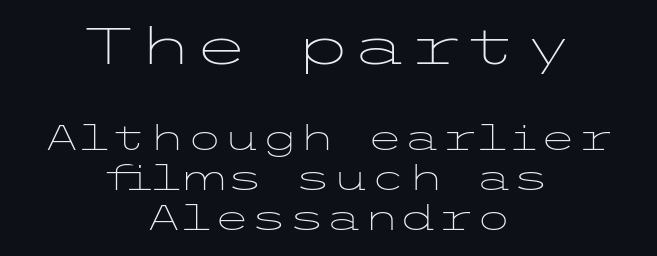
The image shows 51 px light, wide sans-serif type, upright; set centered, line spacing 1.18x, normal letter spacing, not underlined; the first (top) block is 1.5x larger; low stroke contrast and a medium x-height.
